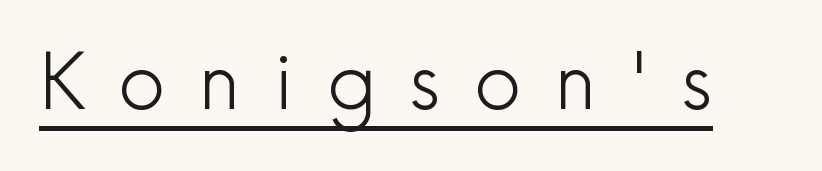
The image shows 76 px light sans-serif type, upright; set unusually wide letter spacing (+0.42 em), underlined; a medium x-height.
